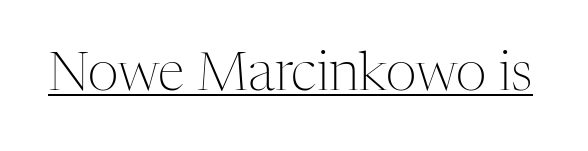
Check the space under the baseline: a stroke is drawn there. Is the letter spacing exaggerated? No — it looks like the ordinary default. Counters stay open thanks to moderate or lighter strokes. Every stem runs plumb, perpendicular to the baseline. The characters display serif detailing at their extremities.
